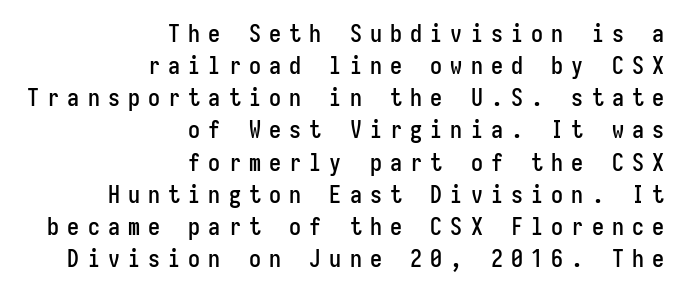
{"italic": "no", "underline": "no", "align": "right", "line_spacing": "normal", "line_spacing_ratio": 1.34, "letter_spacing": "wide", "letter_spacing_em": 0.34, "glyph_px": 24}
